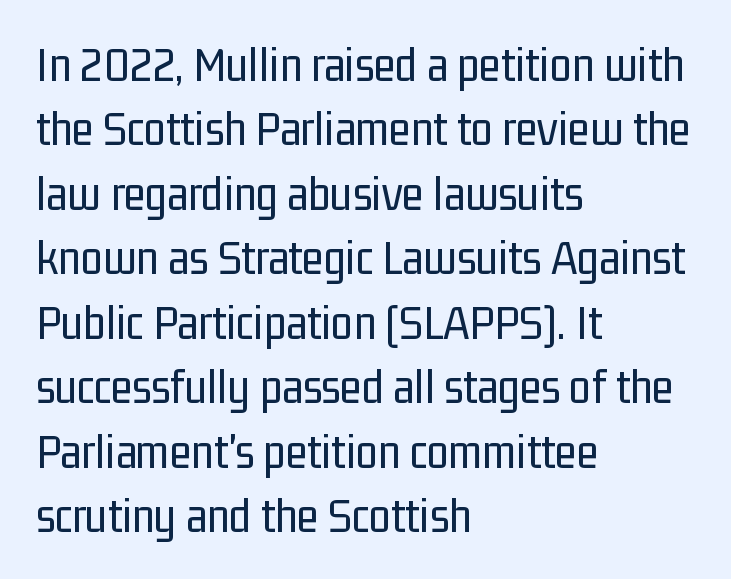
{"serif": "no", "italic": "no", "bold": "no", "weight": "regular", "width": "condensed", "stroke_contrast": "low", "x_height": "medium", "monospaced": "no", "underline": "no", "align": "left", "line_spacing": "normal", "line_spacing_ratio": 1.29, "letter_spacing": "normal", "letter_spacing_em": 0.0, "glyph_px": 50}
